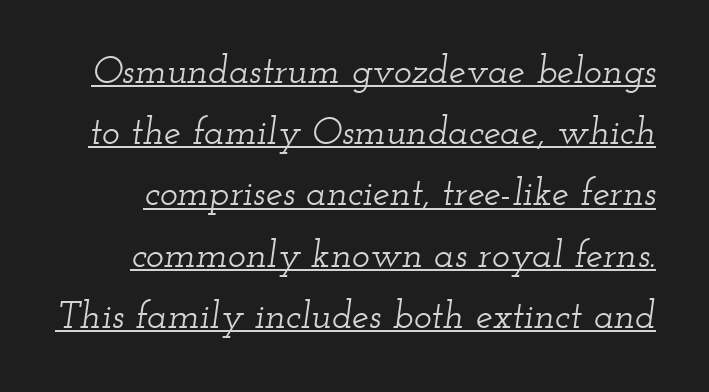
The image shows 38 px wide serif type, italic (leaning right); set normal line spacing (1.61x), normal letter spacing, underlined; low stroke contrast and a small x-height.
